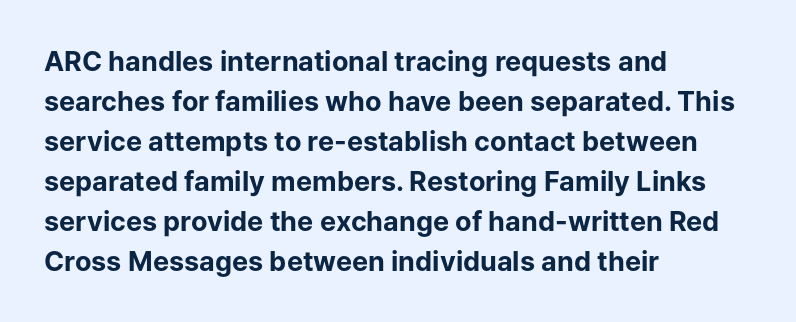
A student would call this left alignment; a typographer would say flush left, rag right. Lines of text with bare space underneath. Does the weight exceed regular? Yes, all the way to bold. Posture: vertical. The rows are spaced the way most documents space them. In terms of letterspacing, this is plain default setting.
